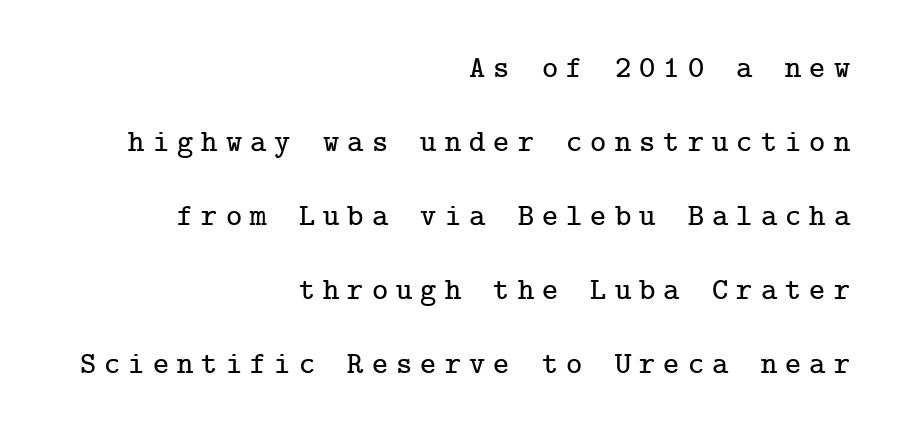
The image shows 31 px serif type, upright; set right-aligned, loose line spacing (2.39x), unusually wide letter spacing (+0.26 em), not underlined; low stroke contrast and a medium x-height.
